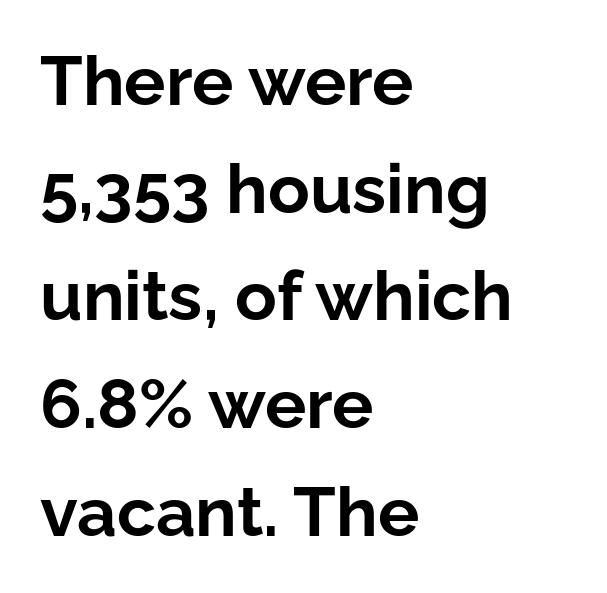
Q: Is the text bold? A: Yes.
Q: Is the text italic (slanted)? A: No, it is upright.
Q: Is the typeface a serif or a sans-serif typeface? A: Sans-serif.
Q: Is the text underlined? A: No.
Q: How is the paragraph aligned? A: Left-aligned.
Q: Is the spacing between letters normal or unusually wide? A: Normal.
Q: Is the spacing between lines tight, normal or loose? A: Normal.
Q: Width (condensed, normal, or wide)? A: Normal.
Q: Stroke contrast? A: Low.
Q: x-height? A: Medium.
Q: Monospaced? A: No.
